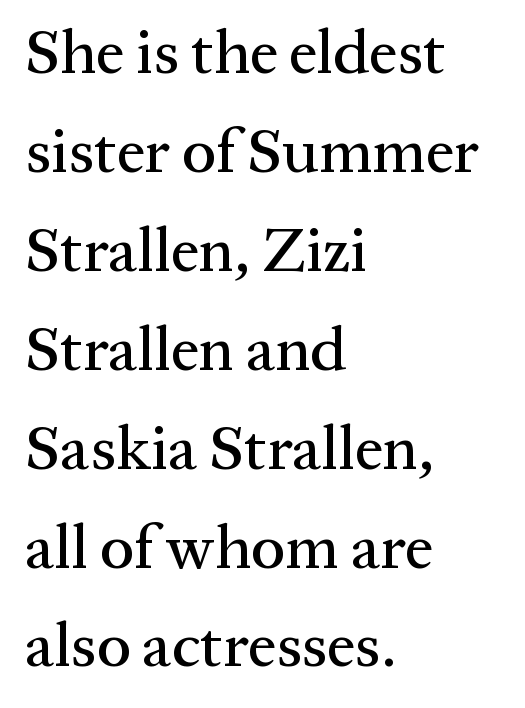
{"serif": "yes", "italic": "no", "width": "normal", "stroke_contrast": "medium", "x_height": "medium", "monospaced": "no", "underline": "no", "align": "left", "line_spacing": "normal", "line_spacing_ratio": 1.57, "letter_spacing": "normal", "letter_spacing_em": 0.0, "glyph_px": 63}
